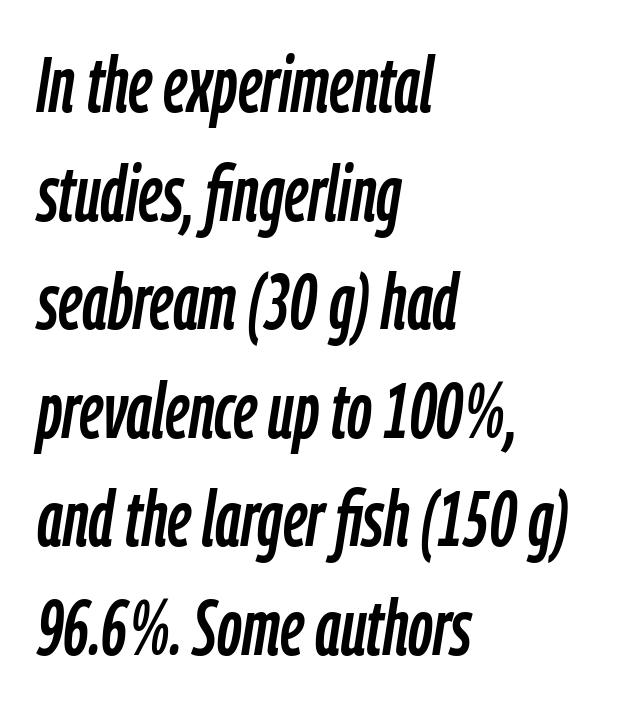
Q: Is the text italic (slanted)? A: Yes, it leans right by about 9 degrees.
Q: Is the text underlined? A: No.
Q: How is the paragraph aligned? A: Left-aligned.
Q: Is the spacing between letters normal or unusually wide? A: Normal.
Q: Is the spacing between lines tight, normal or loose? A: Normal.
Q: Width (condensed, normal, or wide)? A: Condensed.
Q: Stroke contrast? A: Low.
Q: x-height? A: Medium.
Q: Monospaced? A: No.
